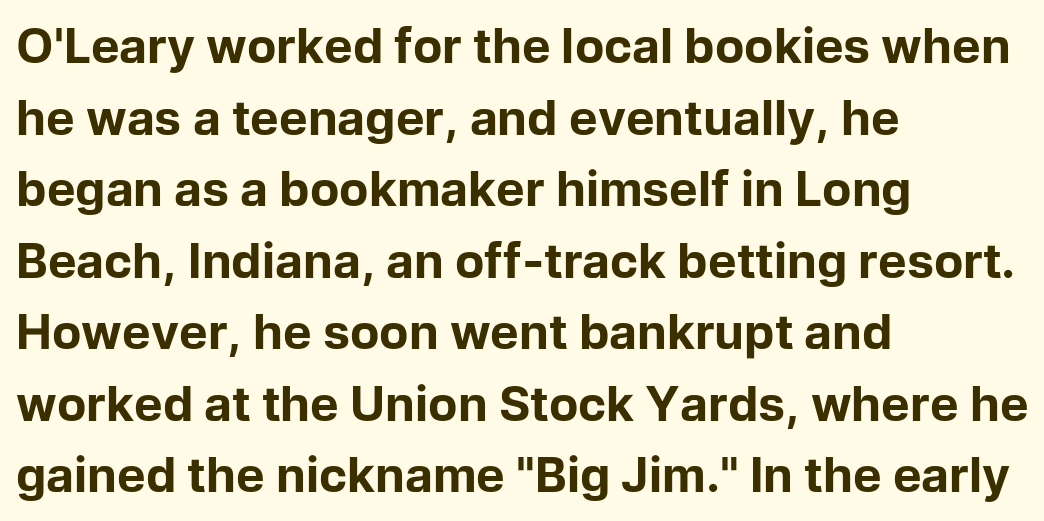
The image shows 48 px bold sans-serif type, upright; set left-aligned, normal line spacing (1.49x), normal letter spacing, not underlined; low stroke contrast and a medium x-height.
